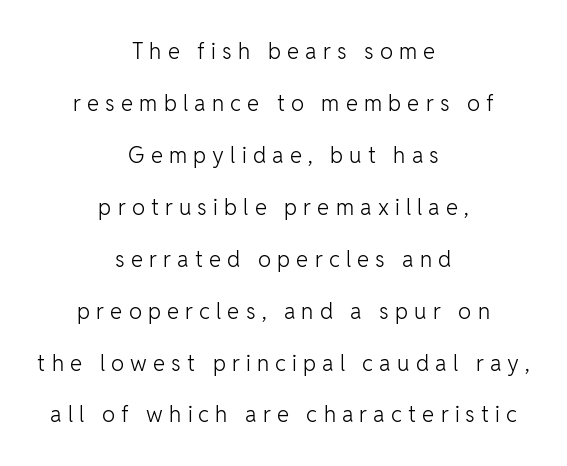
Q: Is the text bold? A: No.
Q: Is the text italic (slanted)? A: No, it is upright.
Q: Is the text underlined? A: No.
Q: How is the paragraph aligned? A: Centered.
Q: Is the spacing between letters normal or unusually wide? A: Unusually wide.
Q: Is the spacing between lines tight, normal or loose? A: Loose.
